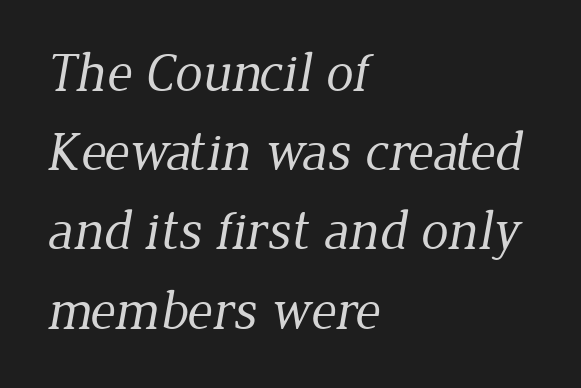
{"serif": "yes", "bold": "no", "weight": "regular", "width": "normal", "stroke_contrast": "low", "x_height": "medium", "monospaced": "no", "underline": "no", "align": "left", "line_spacing": "normal", "line_spacing_ratio": 1.44, "letter_spacing": "normal", "letter_spacing_em": 0.0, "glyph_px": 55}
